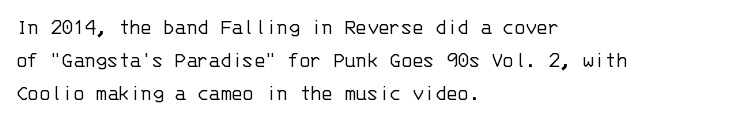
{"italic": "no", "bold": "no", "underline": "no", "align": "left", "line_spacing": "normal", "line_spacing_ratio": 1.43, "letter_spacing": "normal", "letter_spacing_em": 0.0, "glyph_px": 23}
